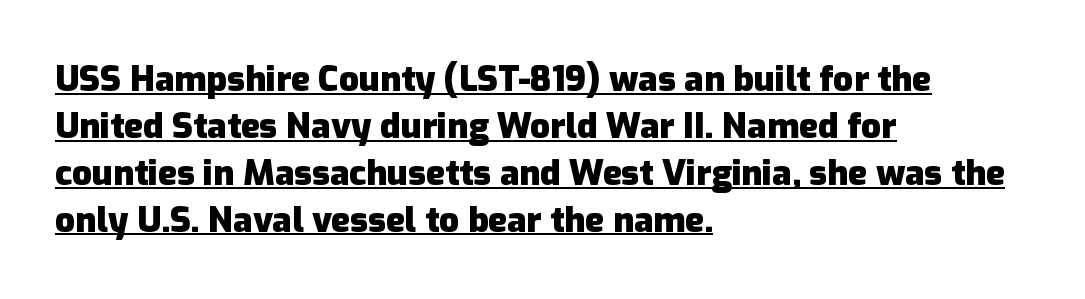
The image shows 35 px heavy sans-serif type, upright; set left-aligned, normal line spacing (1.34x), normal letter spacing, underlined; low stroke contrast and a medium x-height.
